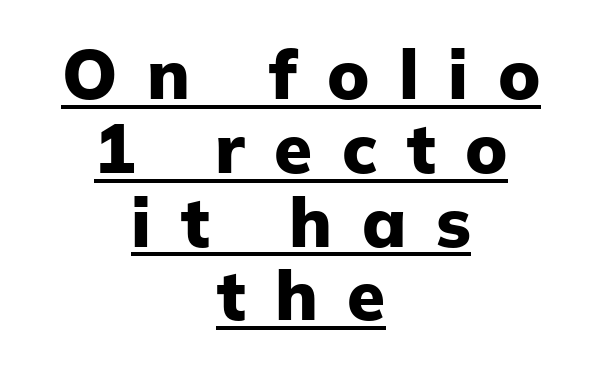
{"serif": "no", "italic": "no", "bold": "yes", "weight": "heavy", "width": "normal", "stroke_contrast": "low", "x_height": "medium", "monospaced": "no", "underline": "yes", "align": "center", "line_spacing": "tight", "line_spacing_ratio": 1.07, "letter_spacing": "wide", "letter_spacing_em": 0.43, "glyph_px": 69}
